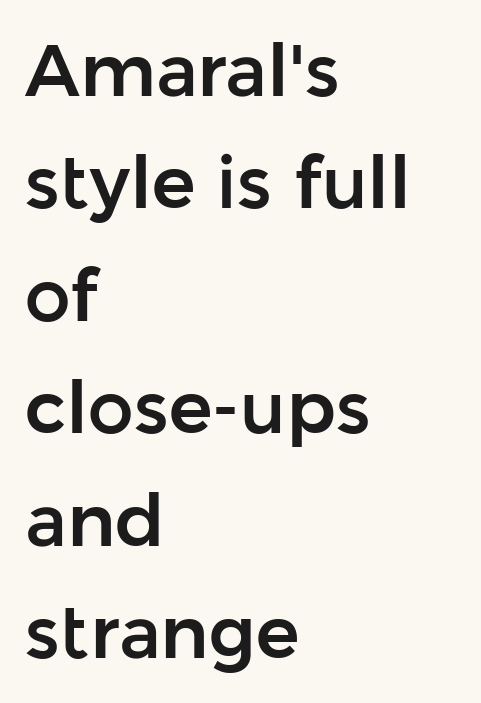
{"serif": "no", "italic": "no", "width": "normal", "stroke_contrast": "low", "x_height": "medium", "monospaced": "no", "underline": "no", "align": "left", "line_spacing": "normal", "line_spacing_ratio": 1.54, "letter_spacing": "normal", "letter_spacing_em": 0.0, "glyph_px": 73}
